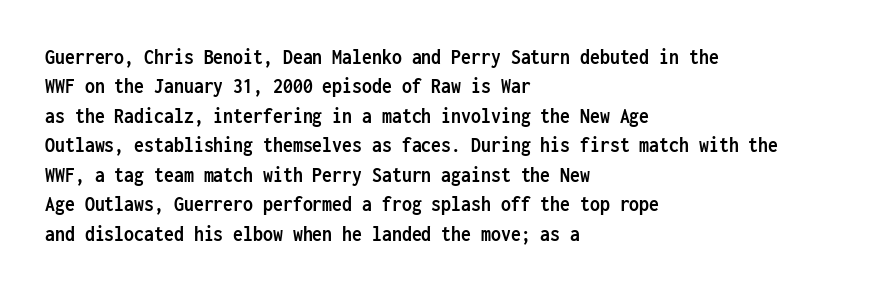
The image shows 22 px bold type, upright; set left-aligned, normal line spacing (1.34x), normal letter spacing, not underlined.
